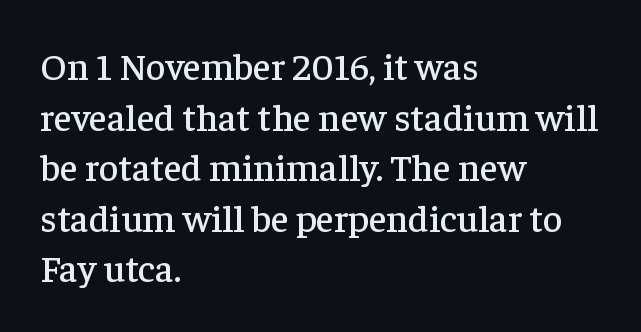
Q: Is the text italic (slanted)? A: No, it is upright.
Q: Is the typeface a serif or a sans-serif typeface? A: Serif.
Q: Is the text underlined? A: No.
Q: How is the paragraph aligned? A: Left-aligned.
Q: Is the spacing between letters normal or unusually wide? A: Normal.
Q: Is the spacing between lines tight, normal or loose? A: Normal.
Q: Width (condensed, normal, or wide)? A: Normal.
Q: Stroke contrast? A: Low.
Q: x-height? A: Medium.
Q: Monospaced? A: No.
